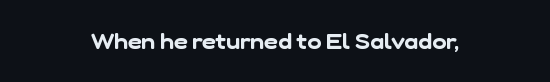
Is the letter spacing exaggerated? No — it looks like the ordinary default. A centered setting, common on invitations and titles, is used for this passage. The zone under the glyphs is completely vacant.
